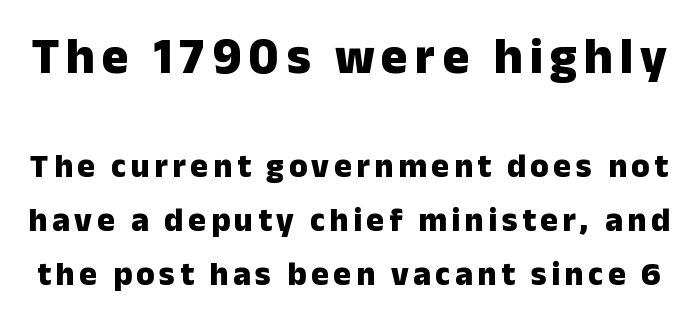
The image shows 50 px heavy sans-serif type, upright; set normal line spacing (1.63x), not underlined; the first (top) block is 1.52x larger; low stroke contrast and a medium x-height.
